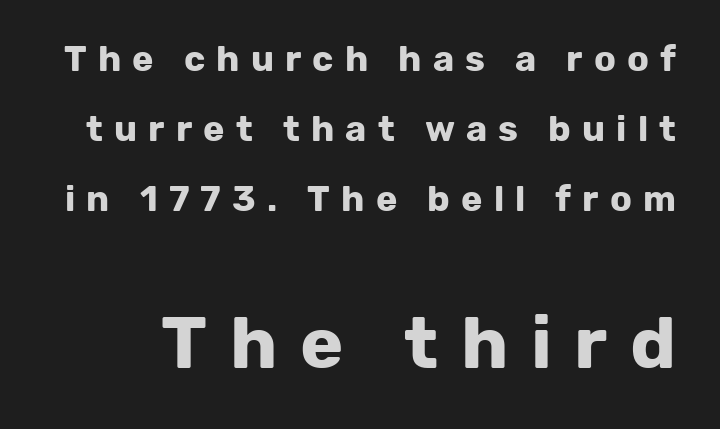
{"serif": "no", "italic": "no", "bold": "yes", "weight": "bold", "width": "normal", "stroke_contrast": "low", "x_height": "medium", "monospaced": "no", "underline": "no", "line_spacing": "loose", "line_spacing_ratio": 1.95, "letter_spacing": "wide", "letter_spacing_em": 0.31, "larger_block": "second", "size_ratio": 2.03, "glyph_px": 73}
